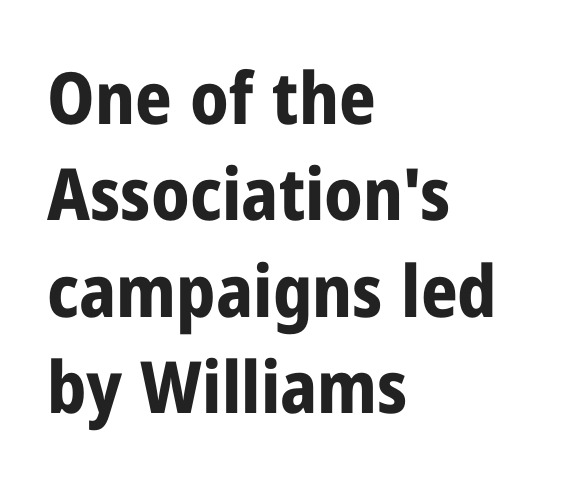
The image shows 72 px bold, condensed sans-serif type, upright; set left-aligned, normal line spacing (1.34x), normal letter spacing, not underlined; low stroke contrast and a medium x-height.
